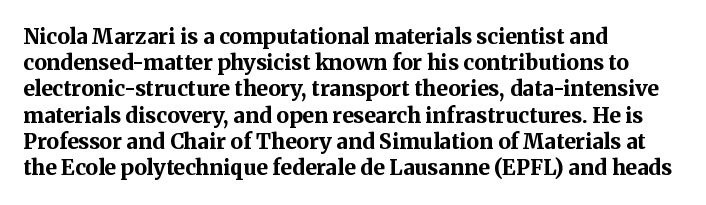
Q: Is the text bold? A: Yes.
Q: Is the text italic (slanted)? A: No, it is upright.
Q: Is the text underlined? A: No.
Q: How is the paragraph aligned? A: Left-aligned.
Q: Is the spacing between letters normal or unusually wide? A: Normal.
Q: Is the spacing between lines tight, normal or loose? A: Normal.
